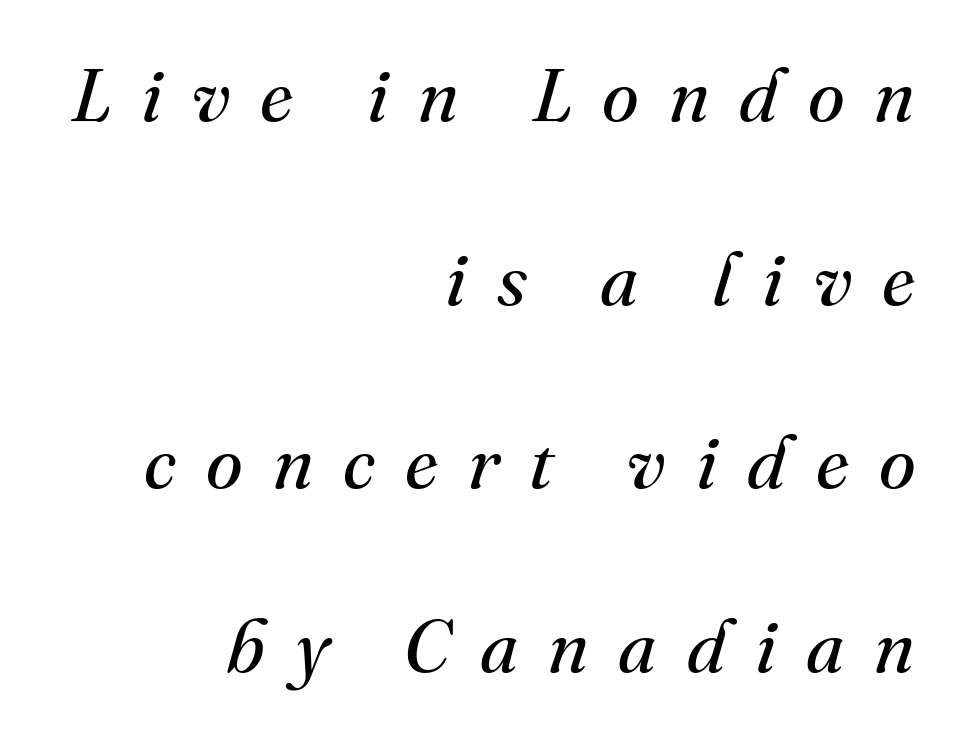
Q: Is the text bold? A: No.
Q: Is the text italic (slanted)? A: Yes, it leans right by about 16 degrees.
Q: Is the typeface a serif or a sans-serif typeface? A: Serif.
Q: Is the text underlined? A: No.
Q: How is the paragraph aligned? A: Right-aligned.
Q: Is the spacing between letters normal or unusually wide? A: Unusually wide.
Q: Is the spacing between lines tight, normal or loose? A: Loose.
Q: Width (condensed, normal, or wide)? A: Normal.
Q: Stroke contrast? A: Medium.
Q: x-height? A: Small.
Q: Monospaced? A: No.
